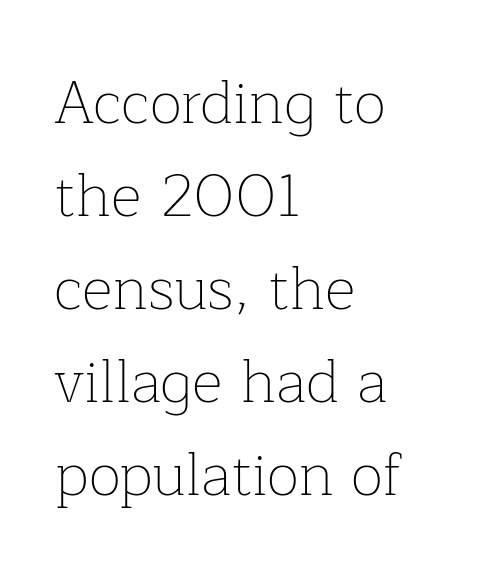
Q: Is the text bold? A: No.
Q: Is the text italic (slanted)? A: No, it is upright.
Q: Is the typeface a serif or a sans-serif typeface? A: Serif.
Q: Is the text underlined? A: No.
Q: How is the paragraph aligned? A: Left-aligned.
Q: Is the spacing between letters normal or unusually wide? A: Normal.
Q: Is the spacing between lines tight, normal or loose? A: Normal.
Q: Width (condensed, normal, or wide)? A: Normal.
Q: Stroke contrast? A: Low.
Q: x-height? A: Medium.
Q: Monospaced? A: No.
